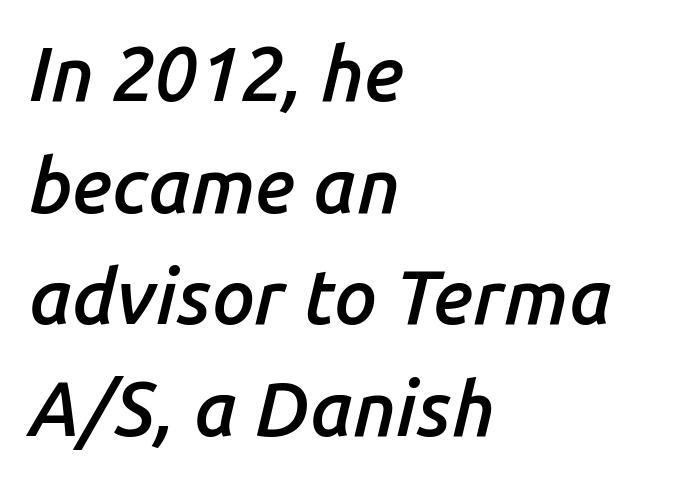
{"italic": "yes", "lean": "right", "slant_degrees": 14, "bold": "semi", "weight": "semibold", "width": "normal", "stroke_contrast": "low", "x_height": "medium", "monospaced": "no", "underline": "no", "align": "left", "line_spacing": "normal", "line_spacing_ratio": 1.47, "letter_spacing": "normal", "letter_spacing_em": 0.0, "glyph_px": 76}
